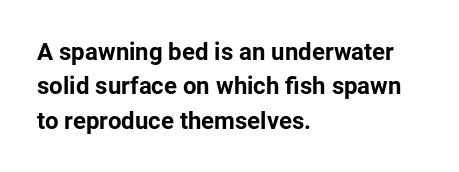
{"italic": "no", "bold": "yes", "underline": "no", "align": "left", "line_spacing": "normal", "line_spacing_ratio": 1.43, "letter_spacing": "normal", "letter_spacing_em": 0.0, "glyph_px": 24}
